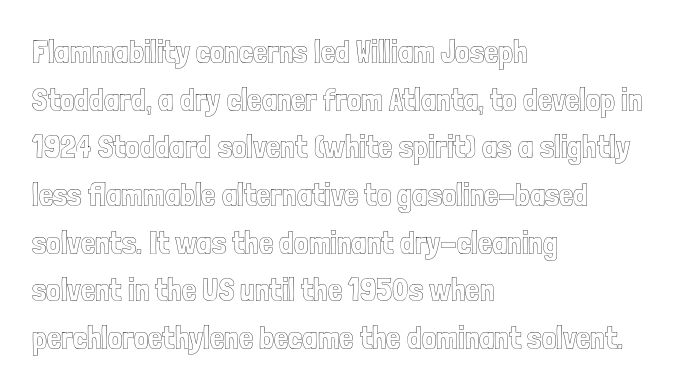
Q: Is the text italic (slanted)? A: No, it is upright.
Q: Is the text underlined? A: No.
Q: How is the paragraph aligned? A: Left-aligned.
Q: Is the spacing between letters normal or unusually wide? A: Normal.
Q: Is the spacing between lines tight, normal or loose? A: Normal.
Q: Width (condensed, normal, or wide)? A: Condensed.
Q: x-height? A: Medium.
Q: Monospaced? A: No.
